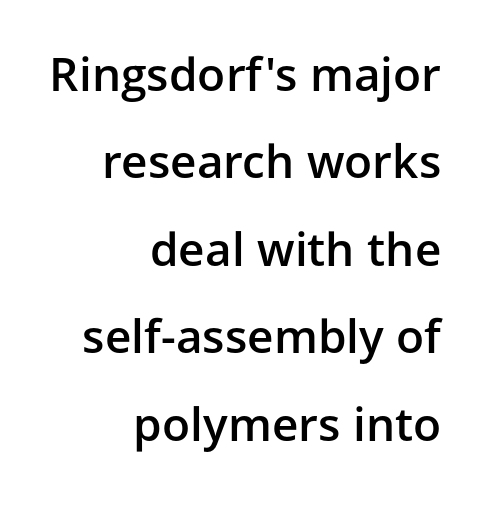
Q: Is the text bold? A: Semi-bold.
Q: Is the text italic (slanted)? A: No, it is upright.
Q: Is the typeface a serif or a sans-serif typeface? A: Sans-serif.
Q: Is the text underlined? A: No.
Q: How is the paragraph aligned? A: Right-aligned.
Q: Is the spacing between letters normal or unusually wide? A: Normal.
Q: Is the spacing between lines tight, normal or loose? A: Loose.
Q: Width (condensed, normal, or wide)? A: Normal.
Q: Stroke contrast? A: Low.
Q: x-height? A: Medium.
Q: Monospaced? A: No.
